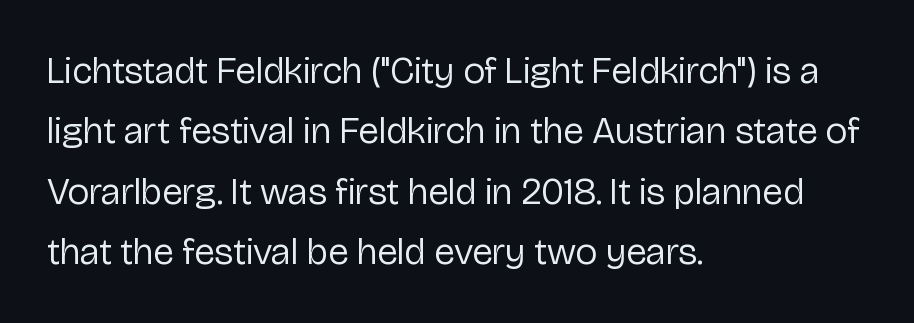
A typesetter would call this proportional, since set widths differ per character. Serif or sans? Sans — the stroke terminals are bare. Visually the block forms a straight wall on the left and a jagged coastline on the right. Honestly, there is no underline to notice here at all. The specimen reads as upright at a glance.
